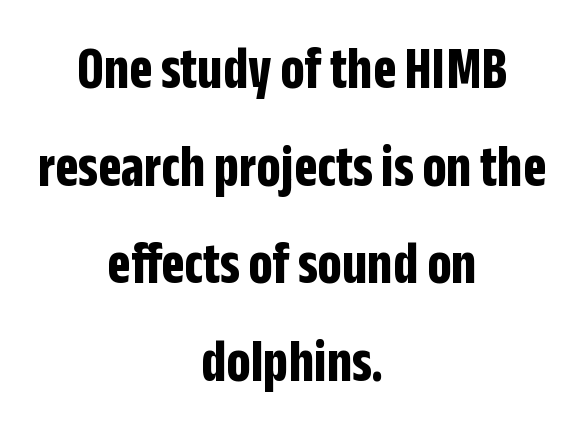
Q: Is the text bold? A: Yes.
Q: Is the text italic (slanted)? A: No, it is upright.
Q: Is the typeface a serif or a sans-serif typeface? A: Sans-serif.
Q: Is the text underlined? A: No.
Q: How is the paragraph aligned? A: Centered.
Q: Is the spacing between letters normal or unusually wide? A: Normal.
Q: Is the spacing between lines tight, normal or loose? A: Normal.
Q: Width (condensed, normal, or wide)? A: Condensed.
Q: Stroke contrast? A: Low.
Q: x-height? A: Large.
Q: Monospaced? A: No.
